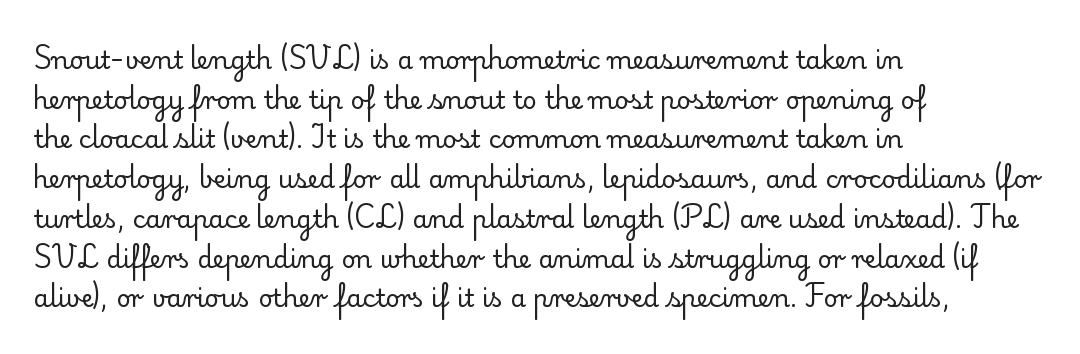
{"italic": "no", "bold": "no", "underline": "no", "align": "left", "line_spacing": "normal", "line_spacing_ratio": 1.59, "letter_spacing": "normal", "letter_spacing_em": 0.0, "glyph_px": 25}
